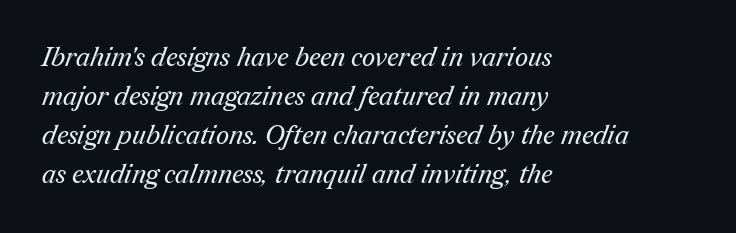
No word sits above an underline. Rows of type keep a routine distance in the vertical direction. The weight tops out at a normal text grade. The line texture is even and compact thanks to regular tracking.
